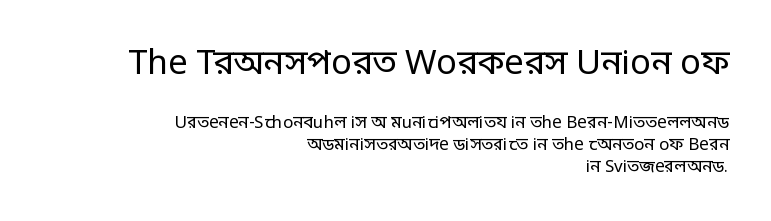
Spacing between characters is what you'd get straight out of the box. Proportional: the letters do not fall into vertical columns. Weight: in the light-to-regular range. Does the copy run flush right? Yes — the right margin is perfectly even. Is there much room between lines? A standard amount, neither cramped nor airy. Each letter's strokes conclude bluntly, with no projecting serifs.
